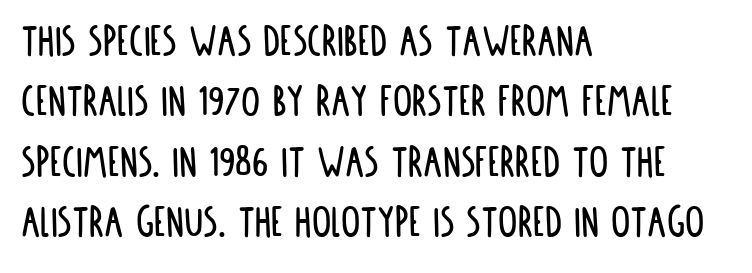
Serif or sans? Sans — the stroke terminals are bare. The passage is arranged the way most books set body copy — flush left. Short note: letters normally spaced. A typesetter would call this proportional, since set widths differ per character. Rows of type keep a routine distance in the vertical direction. Quick note: not italic, upright.
